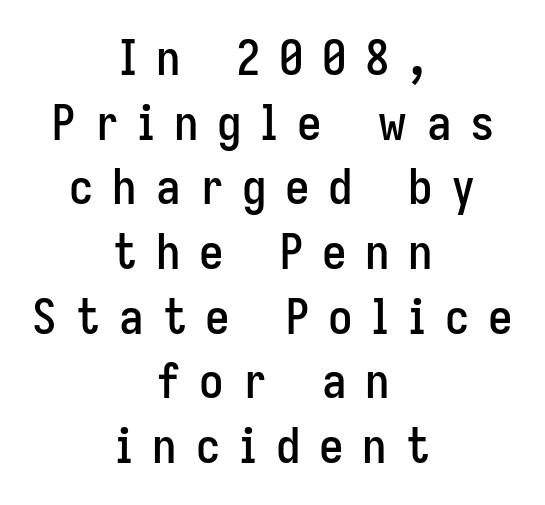
Q: Is the text italic (slanted)? A: No, it is upright.
Q: Is the typeface a serif or a sans-serif typeface? A: Sans-serif.
Q: Is the text underlined? A: No.
Q: How is the paragraph aligned? A: Centered.
Q: Is the spacing between letters normal or unusually wide? A: Unusually wide.
Q: Is the spacing between lines tight, normal or loose? A: Normal.
Q: Width (condensed, normal, or wide)? A: Condensed.
Q: Stroke contrast? A: Low.
Q: x-height? A: Medium.
Q: Monospaced? A: No.
